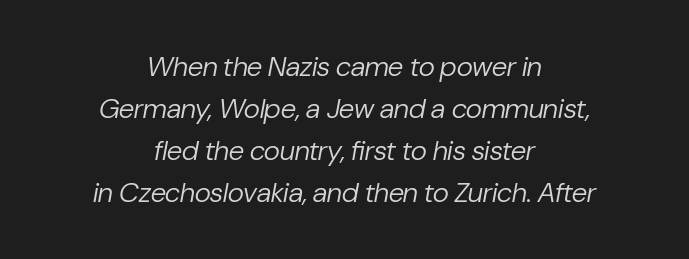
{"italic": "yes", "lean": "right", "slant_degrees": 10, "bold": "no", "weight": "regular", "width": "normal", "stroke_contrast": "low", "x_height": "medium", "monospaced": "no", "underline": "no", "align": "center", "line_spacing": "normal", "line_spacing_ratio": 1.5, "letter_spacing": "normal", "letter_spacing_em": 0.0, "glyph_px": 28}
